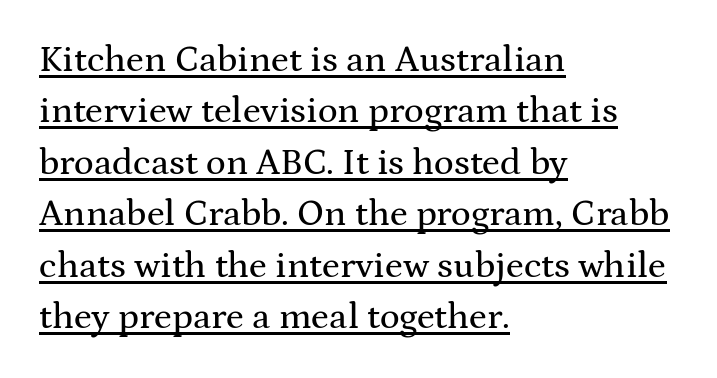
{"serif": "yes", "italic": "no", "width": "wide", "stroke_contrast": "medium", "x_height": "medium", "monospaced": "no", "underline": "yes", "align": "left", "line_spacing": "normal", "line_spacing_ratio": 1.39, "letter_spacing": "normal", "letter_spacing_em": 0.0, "glyph_px": 37}
